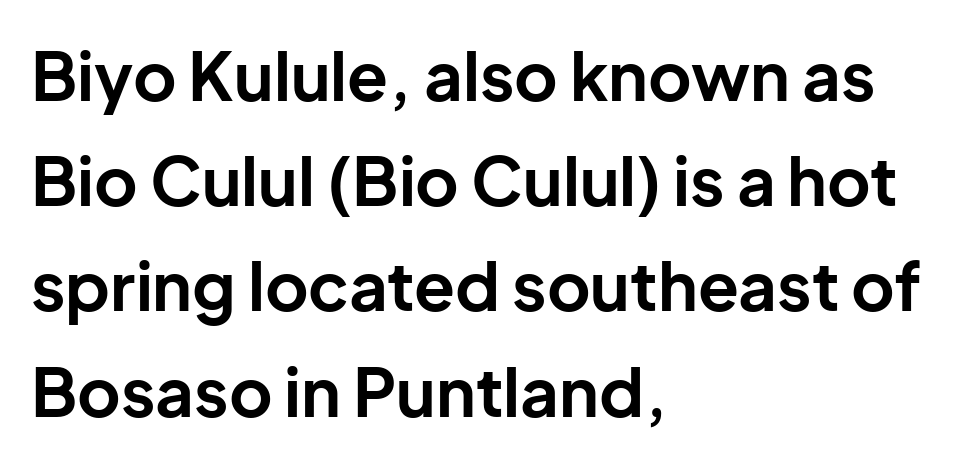
This block has exactly the height ordinary leading produces. These lines carry a lot of weight — the face is fully bold. Type without underlining. Is this a fixed-width face? No — the glyphs have proportional, varying widths. Horizontal alignment here is leftward, the default for most running prose. Characters follow at the spacing the type designer built in.
